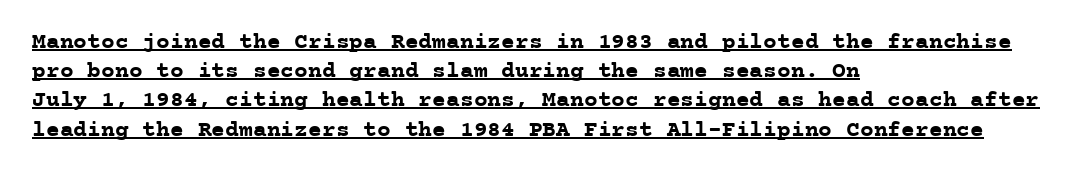
The image shows 23 px bold type, upright; set left-aligned, normal line spacing (1.27x), normal letter spacing, underlined.
